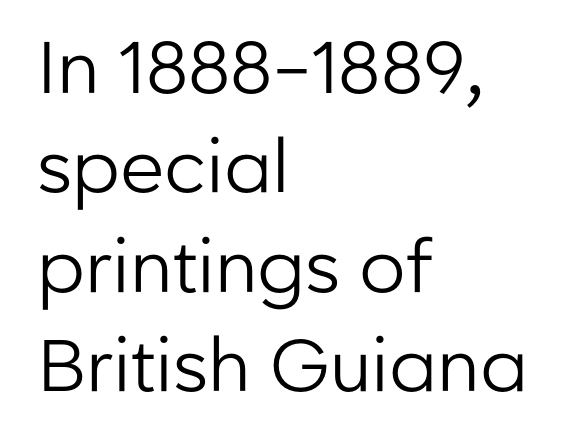
The image shows 73 px regular-weight sans-serif type, upright; set left-aligned, normal line spacing (1.36x), normal letter spacing, not underlined; low stroke contrast and a medium x-height.
